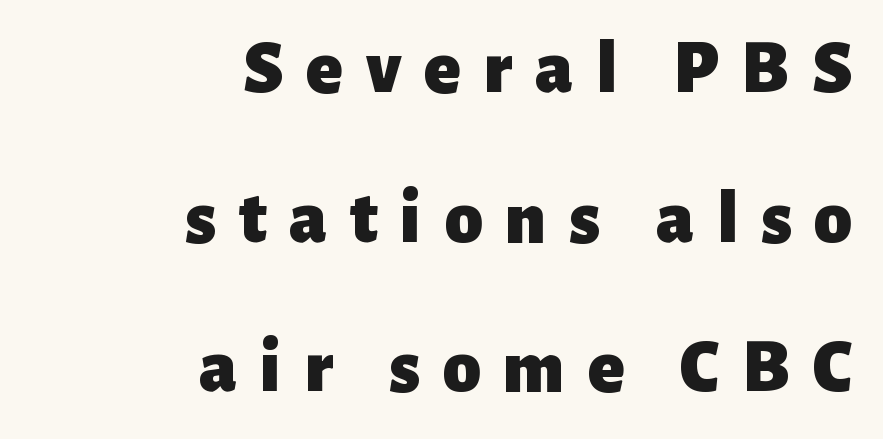
{"serif": "no", "italic": "no", "bold": "yes", "weight": "heavy", "width": "normal", "stroke_contrast": "low", "x_height": "medium", "monospaced": "no", "underline": "no", "align": "right", "line_spacing": "loose", "line_spacing_ratio": 1.97, "letter_spacing": "wide", "letter_spacing_em": 0.3, "glyph_px": 76}
